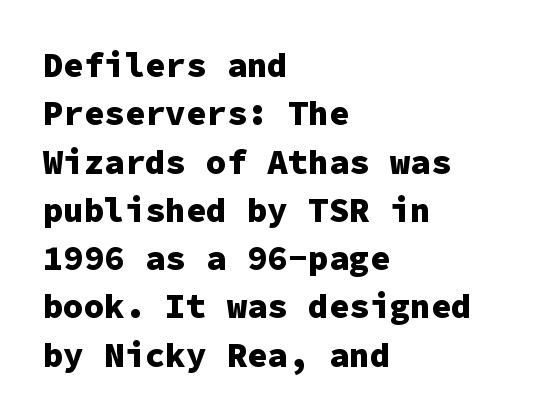
The image shows 34 px heavy sans-serif type, upright, monospaced; set left-aligned, normal line spacing (1.42x), normal letter spacing, not underlined; low stroke contrast and a medium x-height.
